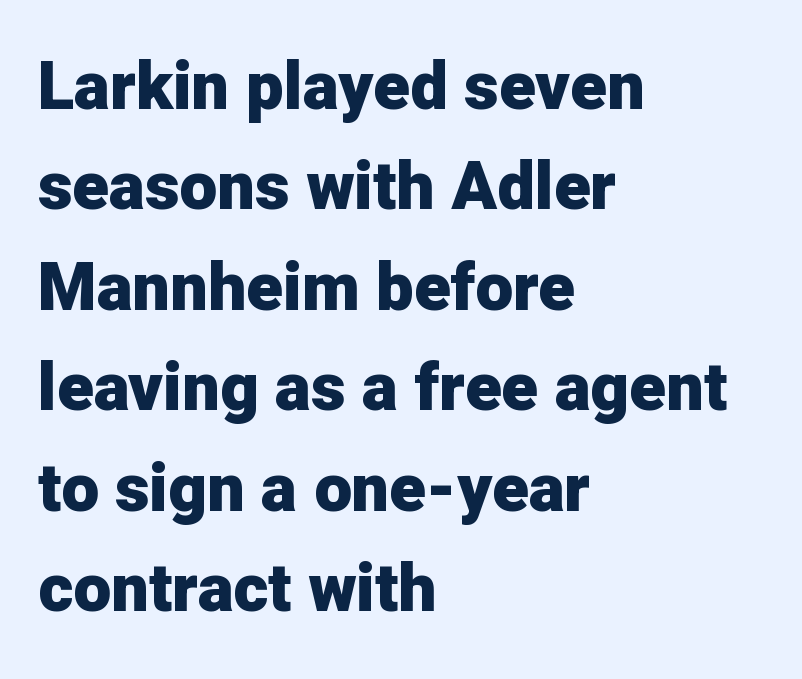
The image shows 67 px heavy sans-serif type, upright; set left-aligned, normal line spacing (1.5x), normal letter spacing, not underlined; low stroke contrast and a medium x-height.
